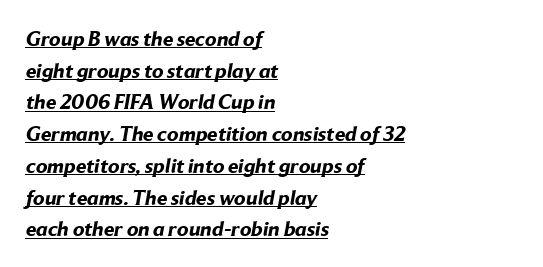
Q: Is the text bold? A: Yes.
Q: Is the text underlined? A: Yes.
Q: How is the paragraph aligned? A: Left-aligned.
Q: Is the spacing between letters normal or unusually wide? A: Normal.
Q: Is the spacing between lines tight, normal or loose? A: Normal.
